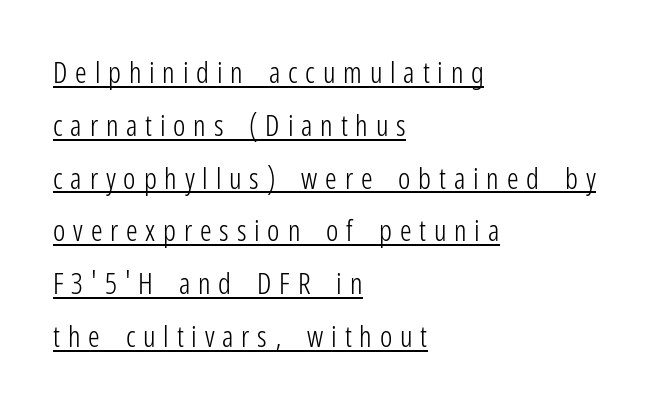
The image shows 29 px light, condensed sans-serif type, upright; set left-aligned, line spacing 1.82x, unusually wide letter spacing (+0.27 em), underlined; low stroke contrast and a medium x-height.
